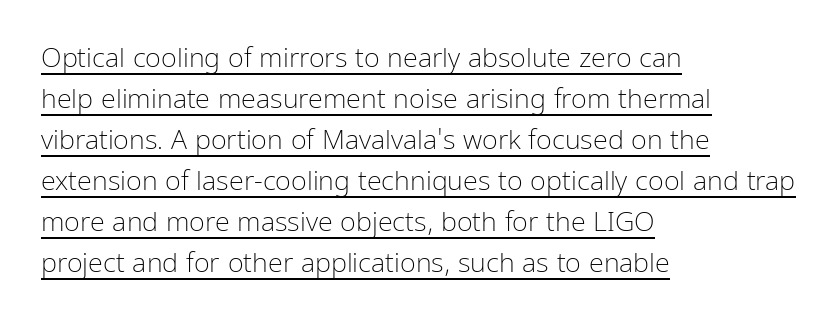
The image shows 27 px text type, upright; set left-aligned, normal line spacing (1.52x), normal letter spacing, underlined.
